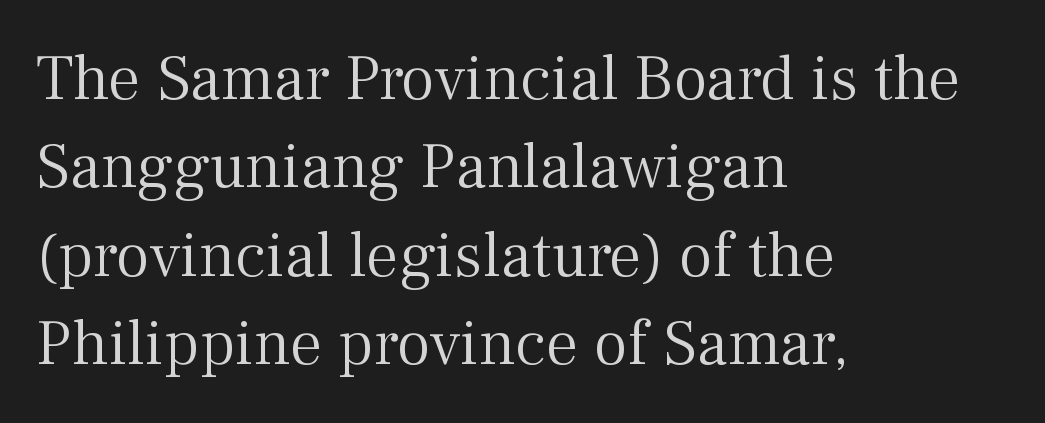
Is there any slant? The stems are plumb. The line-height multiplier appears to be the usual default. What stands out about the letter spacing? Nothing — it is the standard amount. All the whitespace from short lines collects on the right. Bare-footed words on every line. Caption: face not bold, strokes unweighted.
